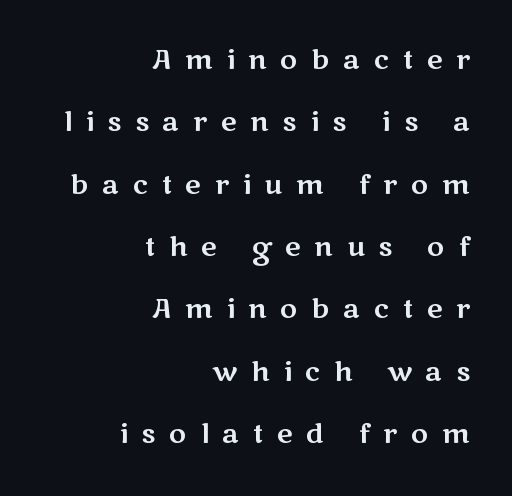
The image shows 27 px text type, upright; set right-aligned, loose line spacing (2.31x), unusually wide letter spacing (+0.5 em), not underlined.
